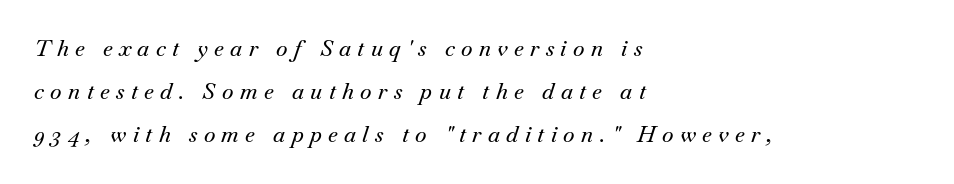
Q: Is the text italic (slanted)? A: Yes, it leans right by about 18 degrees.
Q: Is the text underlined? A: No.
Q: How is the paragraph aligned? A: Left-aligned.
Q: Is the spacing between letters normal or unusually wide? A: Unusually wide.
Q: Is the spacing between lines tight, normal or loose? A: Loose.
